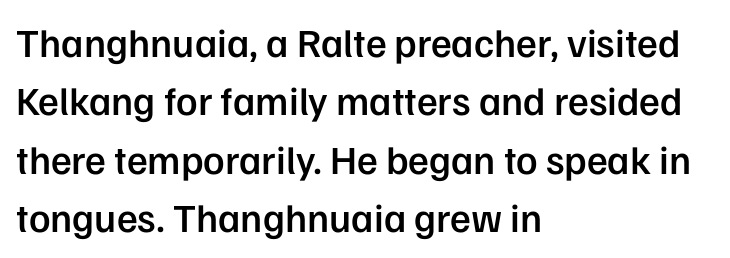
{"serif": "no", "italic": "no", "bold": "semi", "weight": "semibold", "width": "normal", "stroke_contrast": "low", "x_height": "medium", "monospaced": "no", "underline": "no", "align": "left", "line_spacing": "normal", "line_spacing_ratio": 1.46, "letter_spacing": "normal", "letter_spacing_em": 0.0, "glyph_px": 40}
